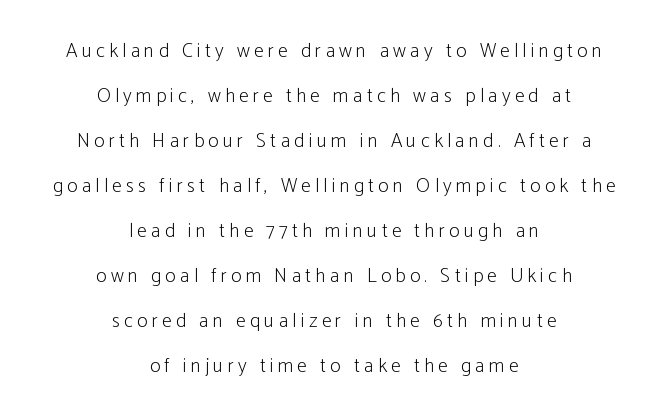
Q: Is the text bold? A: No.
Q: Is the text italic (slanted)? A: No, it is upright.
Q: Is the text underlined? A: No.
Q: How is the paragraph aligned? A: Centered.
Q: Is the spacing between letters normal or unusually wide? A: Unusually wide.
Q: Is the spacing between lines tight, normal or loose? A: Loose.
